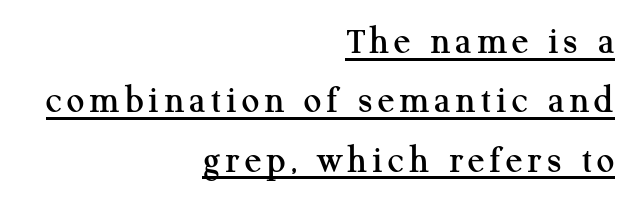
{"serif": "yes", "italic": "no", "width": "normal", "stroke_contrast": "medium", "x_height": "medium", "monospaced": "no", "underline": "yes", "align": "right", "line_spacing": "normal", "line_spacing_ratio": 1.52, "glyph_px": 39}
